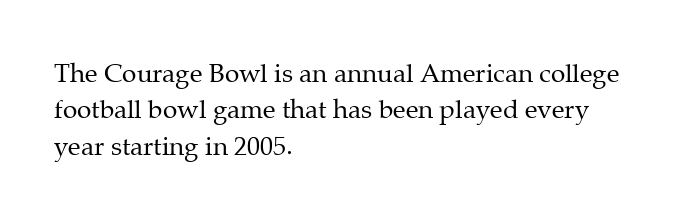
{"italic": "no", "bold": "no", "underline": "no", "align": "left", "line_spacing": "normal", "line_spacing_ratio": 1.4, "letter_spacing": "normal", "letter_spacing_em": 0.0, "glyph_px": 26}
